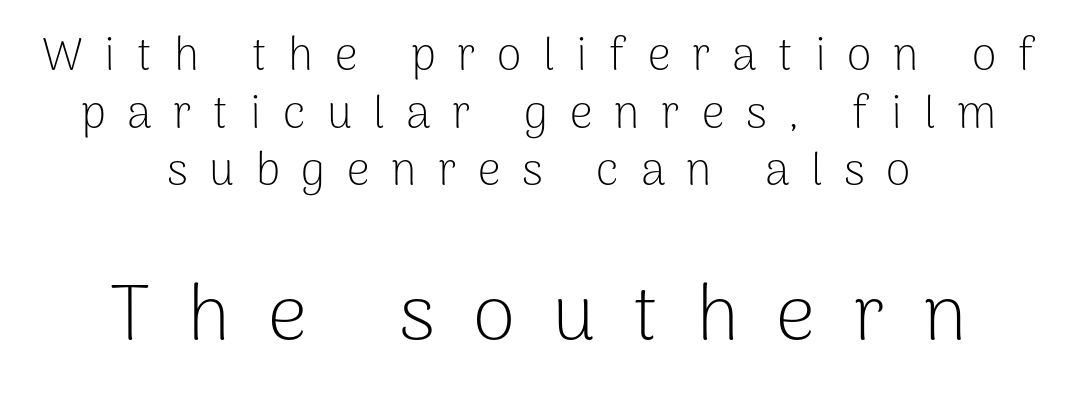
The image shows 78 px light sans-serif type, upright; set centered, normal line spacing (1.28x), unusually wide letter spacing (+0.48 em), not underlined; the second (bottom) block is 1.73x larger; low stroke contrast and a medium x-height.
